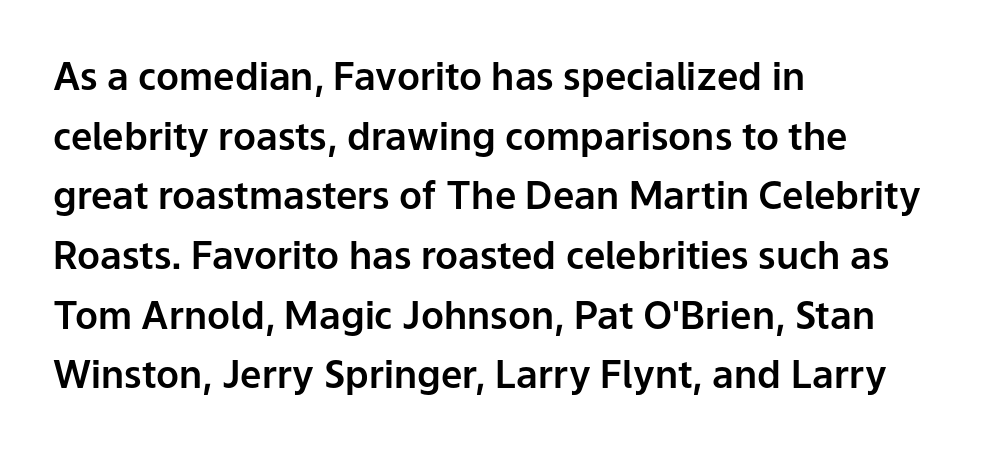
The image shows 38 px sans-serif type, upright; set left-aligned, normal line spacing (1.57x), normal letter spacing, not underlined; low stroke contrast and a medium x-height.
